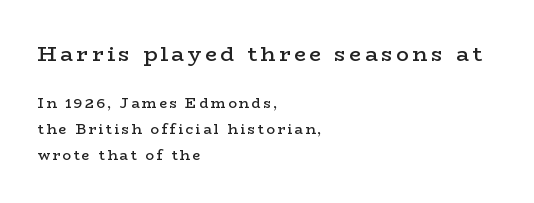
Summary of weight: moderately heavy, a semibold. Has an underline been added? It has not. Does the lettering tilt? It doesn't — this is upright. The upper block of text is set noticeably larger than the block beneath it.
